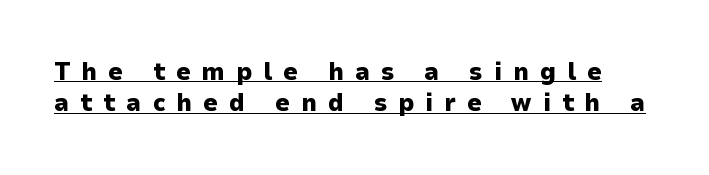
{"italic": "no", "bold": "yes", "underline": "yes", "line_spacing": "normal", "line_spacing_ratio": 1.25, "letter_spacing": "wide", "letter_spacing_em": 0.45, "glyph_px": 25}
